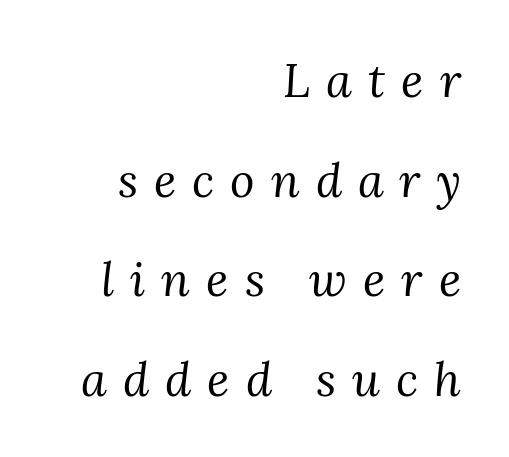
Q: Is the text bold? A: No.
Q: Is the text italic (slanted)? A: Yes, it leans right by about 3 degrees.
Q: Is the typeface a serif or a sans-serif typeface? A: Serif.
Q: Is the text underlined? A: No.
Q: How is the paragraph aligned? A: Right-aligned.
Q: Is the spacing between letters normal or unusually wide? A: Unusually wide.
Q: Is the spacing between lines tight, normal or loose? A: Loose.
Q: Width (condensed, normal, or wide)? A: Normal.
Q: Stroke contrast? A: Medium.
Q: x-height? A: Medium.
Q: Monospaced? A: No.
